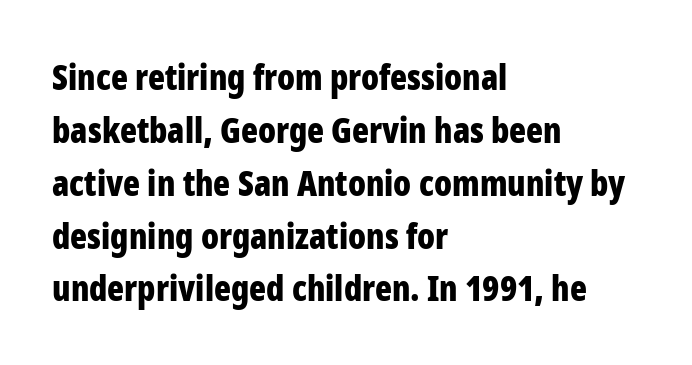
The image shows 35 px bold, condensed sans-serif type, upright; set left-aligned, normal line spacing (1.51x), normal letter spacing, not underlined; low stroke contrast and a medium x-height.
